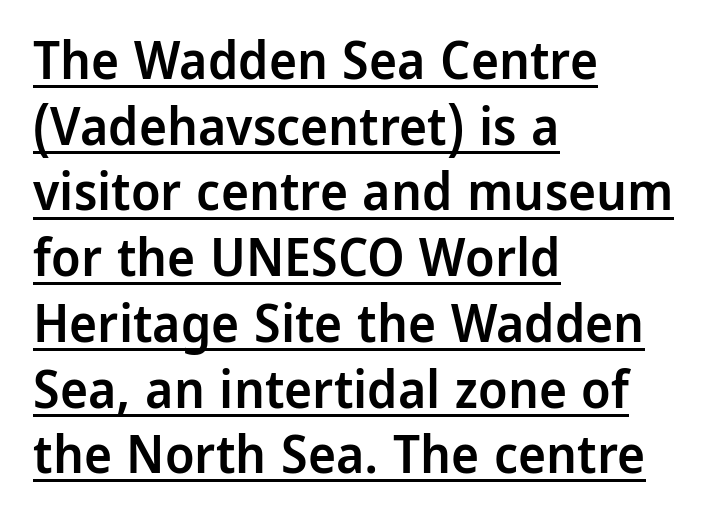
{"serif": "no", "italic": "no", "bold": "semi", "weight": "semibold", "width": "normal", "stroke_contrast": "low", "x_height": "medium", "monospaced": "no", "underline": "yes", "align": "left", "line_spacing_ratio": 1.24, "letter_spacing": "normal", "letter_spacing_em": 0.0, "glyph_px": 53}
